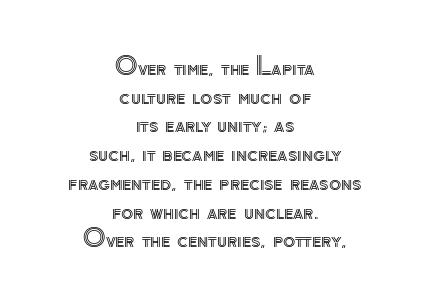
{"italic": "no", "underline": "no", "align": "center", "line_spacing": "tight", "line_spacing_ratio": 1.15, "letter_spacing": "normal", "letter_spacing_em": 0.0, "glyph_px": 25}
